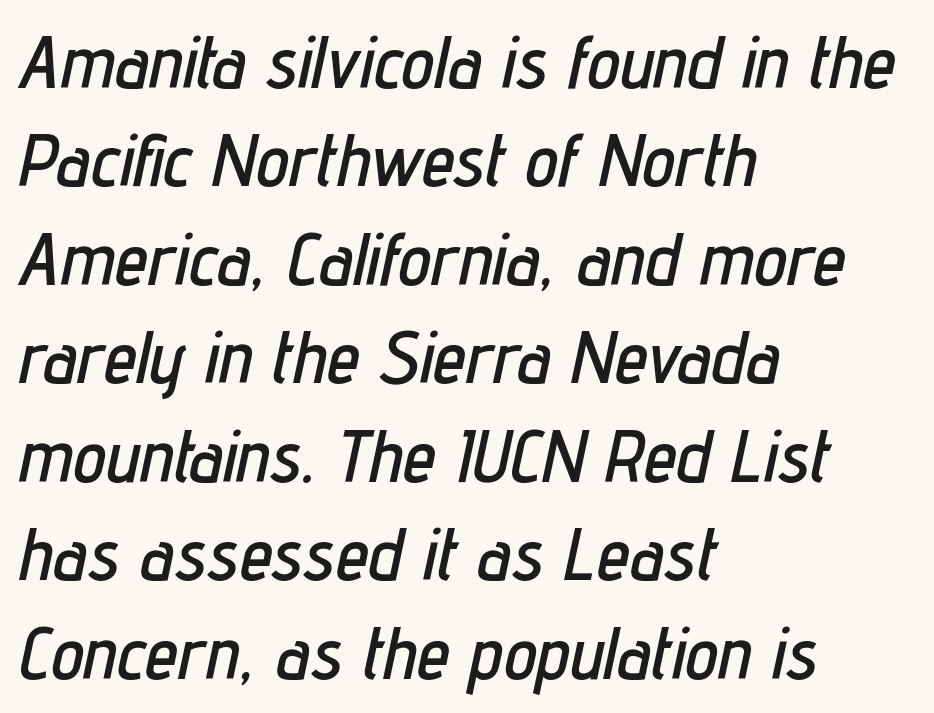
Reading down the column, the eye jumps a familiar distance to each next line. Every character sits at an angle, as italics do. The letters advance in unequal steps, a hallmark of proportional type. Visually the block forms a straight wall on the left and a jagged coastline on the right. Tracking value appears to be zero — textbook default spacing. This rendering features lettering with no underline.
